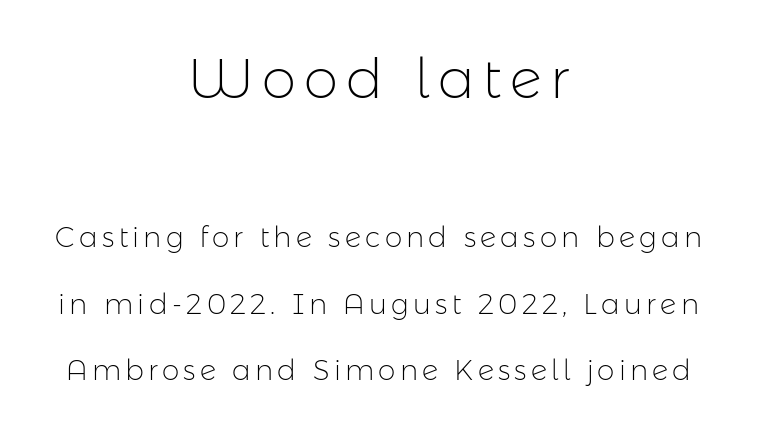
Q: Is the text bold? A: No.
Q: Is the text italic (slanted)? A: No, it is upright.
Q: Is the typeface a serif or a sans-serif typeface? A: Sans-serif.
Q: Is the text underlined? A: No.
Q: How is the paragraph aligned? A: Centered.
Q: Is the spacing between lines tight, normal or loose? A: Loose.
Q: Which block of text is set in a larger size, the first (top) or the second (bottom)? A: The first (top) one.
Q: Width (condensed, normal, or wide)? A: Normal.
Q: Stroke contrast? A: Low.
Q: x-height? A: Medium.
Q: Monospaced? A: No.
